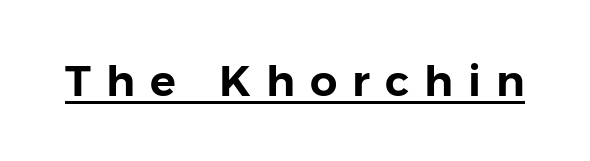
{"serif": "no", "italic": "no", "width": "normal", "stroke_contrast": "low", "x_height": "medium", "monospaced": "no", "underline": "yes", "letter_spacing": "wide", "letter_spacing_em": 0.35, "glyph_px": 43}
